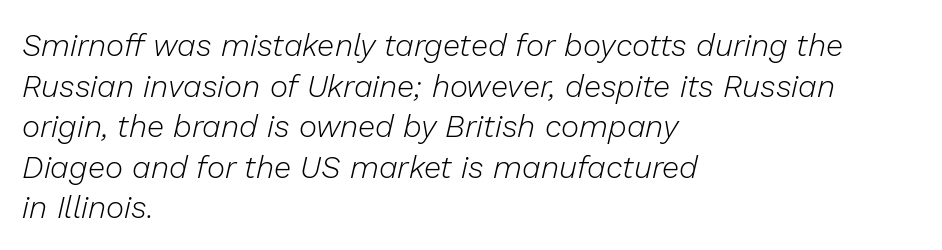
Q: Is the text bold? A: No.
Q: Is the text italic (slanted)? A: Yes, it leans right by about 13 degrees.
Q: Is the text underlined? A: No.
Q: How is the paragraph aligned? A: Left-aligned.
Q: Is the spacing between letters normal or unusually wide? A: Normal.
Q: Is the spacing between lines tight, normal or loose? A: Normal.
Q: Width (condensed, normal, or wide)? A: Normal.
Q: Stroke contrast? A: Low.
Q: x-height? A: Medium.
Q: Monospaced? A: No.
